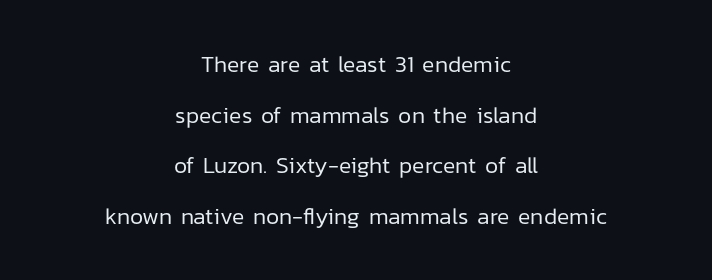
{"italic": "no", "bold": "no", "underline": "no", "align": "center", "line_spacing": "loose", "line_spacing_ratio": 2.2, "letter_spacing": "normal", "letter_spacing_em": 0.0, "glyph_px": 23}
